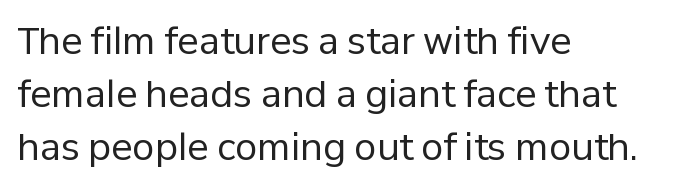
The type sits square on the baseline with zero lean. Casual observation: everything's shoved over to the left. No chunkiness to these letters — they're not bold. This rendering features lettering with no underline. Baseline-to-baseline distance is the conventional proportion of letter height. Default kerning and tracking; the words read as compact shapes.
